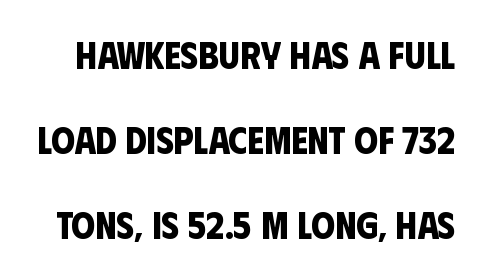
The image shows 38 px bold, condensed sans-serif type; set loose line spacing (2.24x), normal letter spacing, not underlined; low stroke contrast and a large x-height.
